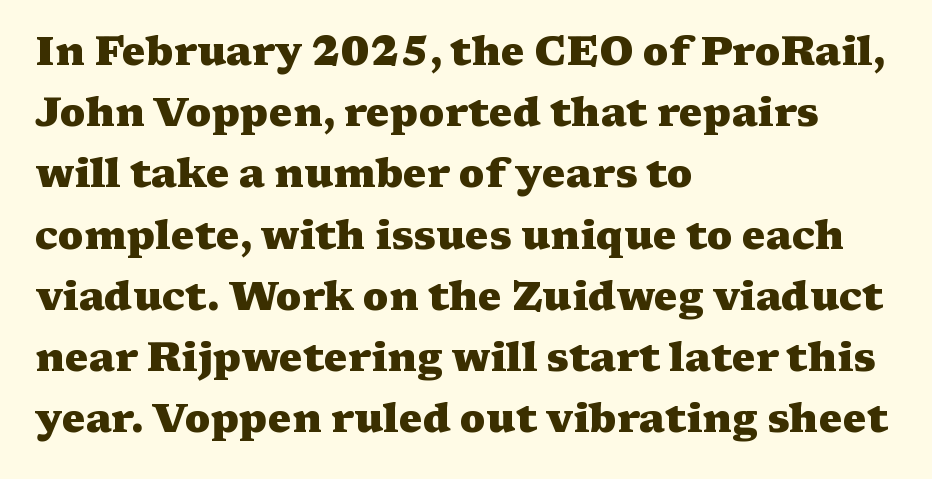
Q: Is the text bold? A: Yes.
Q: Is the text italic (slanted)? A: No, it is upright.
Q: Is the typeface a serif or a sans-serif typeface? A: Serif.
Q: Is the text underlined? A: No.
Q: How is the paragraph aligned? A: Left-aligned.
Q: Is the spacing between letters normal or unusually wide? A: Normal.
Q: Is the spacing between lines tight, normal or loose? A: Normal.
Q: Width (condensed, normal, or wide)? A: Wide.
Q: Stroke contrast? A: Medium.
Q: x-height? A: Medium.
Q: Monospaced? A: No.
